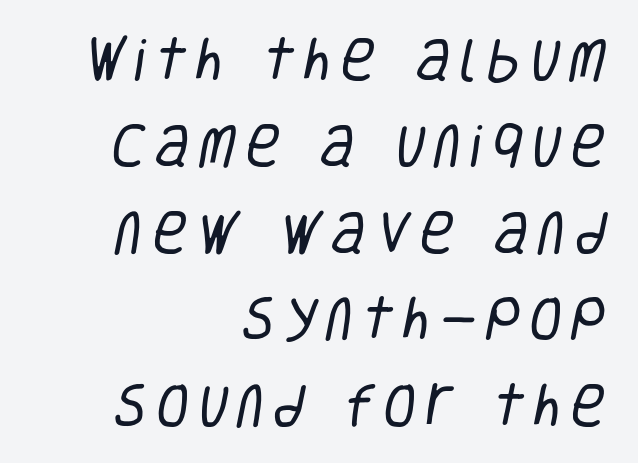
This rendering features lettering with no underline. The cut favours lightness, reaching ordinary text weight at its darkest. Which margin do the lines hug? The right one — the left edge is uneven. Is this a fixed-width face? No — the glyphs have proportional, varying widths.
